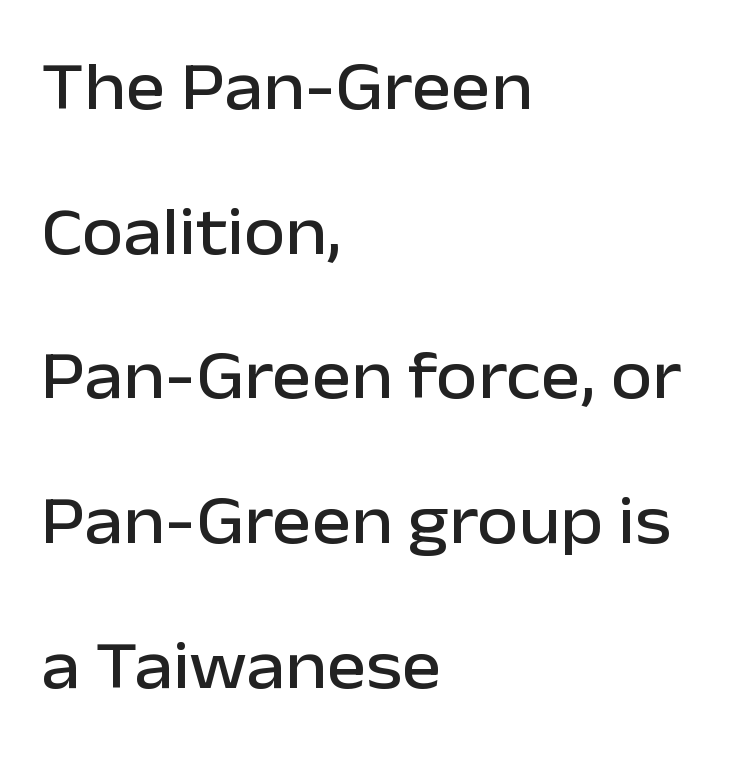
Caption: multi-line text, flush left, ragged right. Lines of text with bare space underneath. The lettering stays uniformly vertical, giving the passage a roman look. A typesetter would call this zero additional tracking. One glance says open: line gaps are wider than usual.
